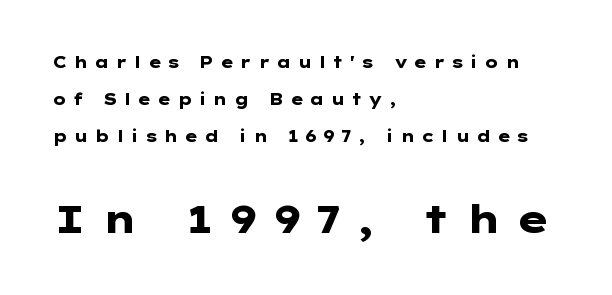
{"serif": "no", "italic": "no", "bold": "yes", "weight": "heavy", "width": "wide", "stroke_contrast": "low", "x_height": "medium", "underline": "no", "align": "left", "line_spacing": "loose", "line_spacing_ratio": 2.3, "letter_spacing": "wide", "letter_spacing_em": 0.36, "larger_block": "second", "size_ratio": 2.44, "glyph_px": 39}
